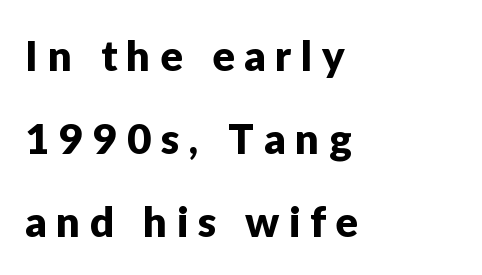
The vertical gap from one line to the next is large. The tracking reads as deliberately expanded to a designer's eye. In terms of posture, this sample is upright. A typesetter would label this face a sans. Has an underline been added? It has not. This rendering uses left alignment, leaving the right contour irregular.
